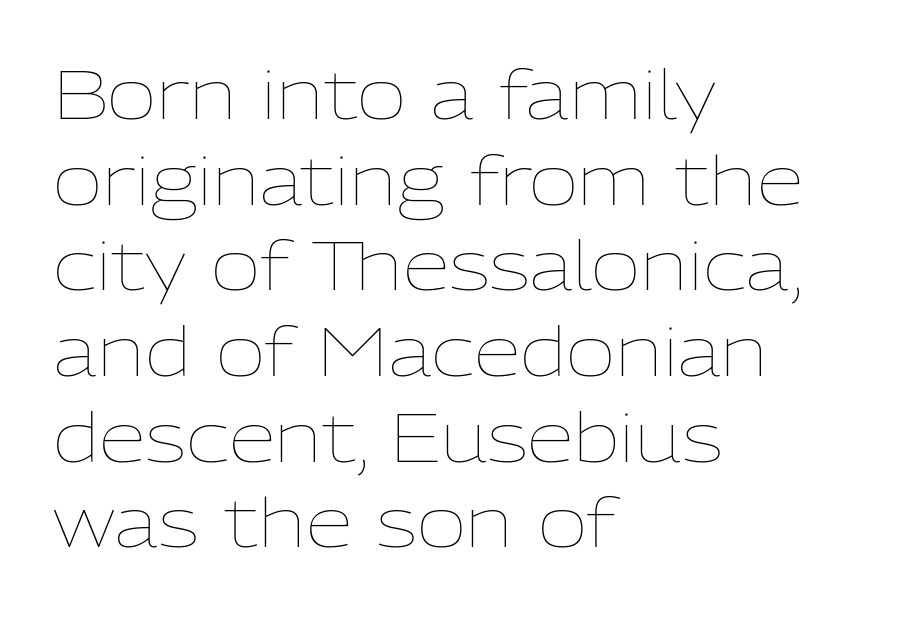
{"italic": "no", "bold": "no", "weight": "thin", "width": "normal", "stroke_contrast": "low", "x_height": "medium", "monospaced": "no", "underline": "no", "align": "left", "line_spacing": "normal", "line_spacing_ratio": 1.26, "letter_spacing": "normal", "letter_spacing_em": 0.0, "glyph_px": 68}
